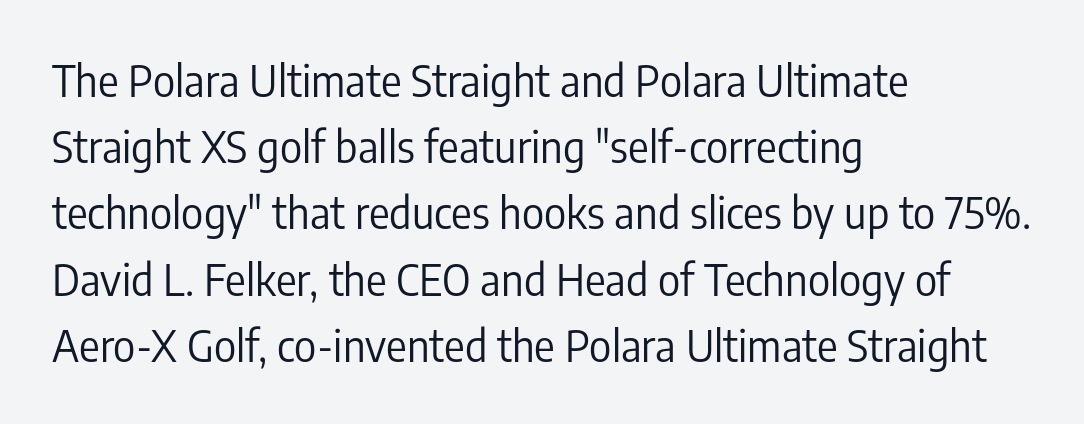
The image shows 43 px regular-weight, condensed sans-serif type, upright; set left-aligned, normal line spacing (1.54x), normal letter spacing, not underlined; low stroke contrast and a medium x-height.
